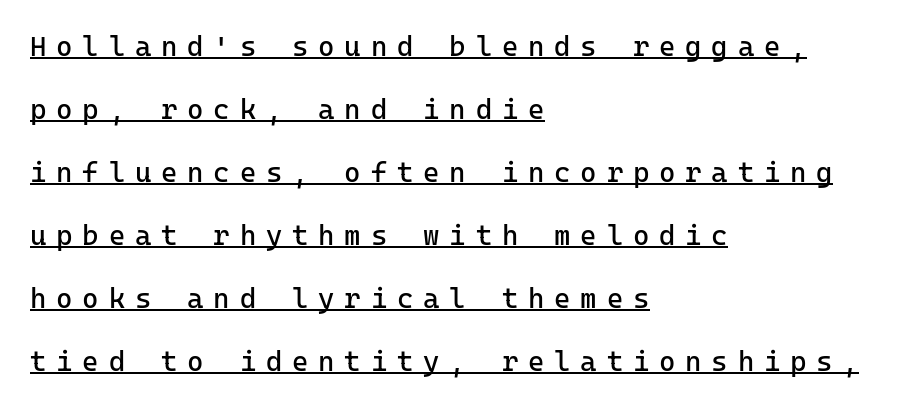
{"serif": "no", "italic": "no", "bold": "no", "weight": "regular", "width": "normal", "stroke_contrast": "low", "x_height": "medium", "monospaced": "yes", "underline": "yes", "align": "left", "line_spacing": "loose", "line_spacing_ratio": 2.25, "letter_spacing": "wide", "letter_spacing_em": 0.35, "glyph_px": 28}
